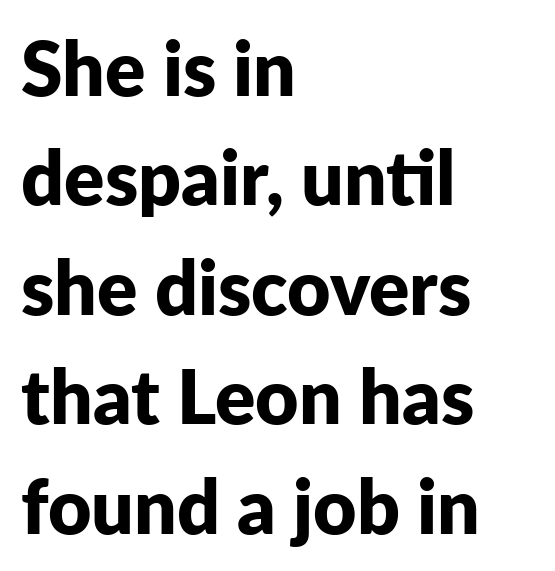
Q: Is the text bold? A: Yes.
Q: Is the text italic (slanted)? A: No, it is upright.
Q: Is the typeface a serif or a sans-serif typeface? A: Sans-serif.
Q: Is the text underlined? A: No.
Q: How is the paragraph aligned? A: Left-aligned.
Q: Is the spacing between letters normal or unusually wide? A: Normal.
Q: Is the spacing between lines tight, normal or loose? A: Normal.
Q: Width (condensed, normal, or wide)? A: Normal.
Q: Stroke contrast? A: Low.
Q: x-height? A: Medium.
Q: Monospaced? A: No.
